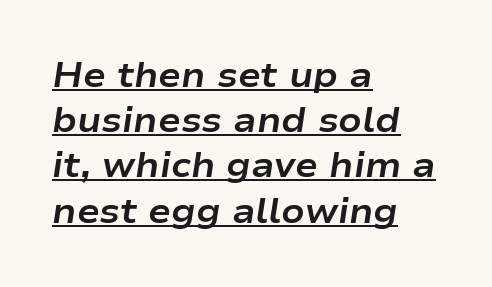
In terms of weight, the rendering is a true, heavy bold. Looks like regular typesetting: each glyph gets only the width it needs. The passage is arranged the way most books set body copy — flush left. The typography opts for an oblique posture over an upright one. The sample's only ornament is a line tracing under the words.
